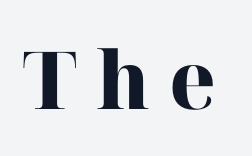
The image shows 80 px heavy serif type, upright; set unusually wide letter spacing (+0.24 em), not underlined; high stroke contrast and a medium x-height.
